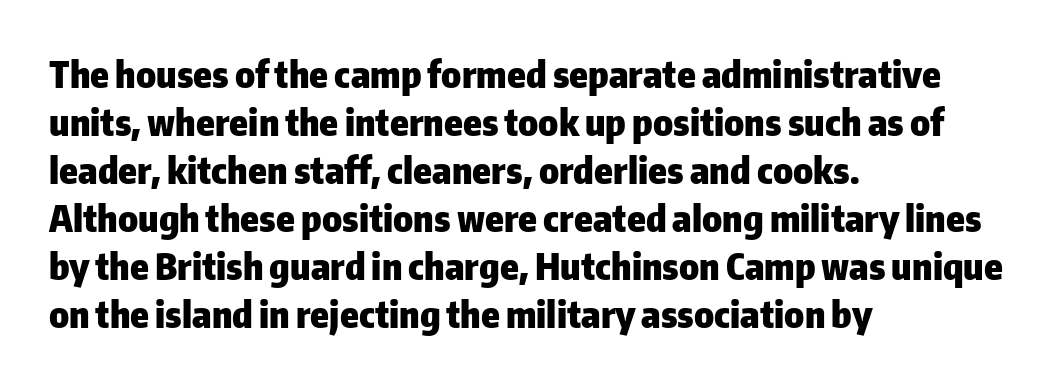
Q: Is the text bold? A: Yes.
Q: Is the text italic (slanted)? A: No, it is upright.
Q: Is the typeface a serif or a sans-serif typeface? A: Sans-serif.
Q: Is the text underlined? A: No.
Q: How is the paragraph aligned? A: Left-aligned.
Q: Is the spacing between letters normal or unusually wide? A: Normal.
Q: Is the spacing between lines tight, normal or loose? A: Normal.
Q: Width (condensed, normal, or wide)? A: Normal.
Q: Stroke contrast? A: Low.
Q: x-height? A: Medium.
Q: Monospaced? A: No.
